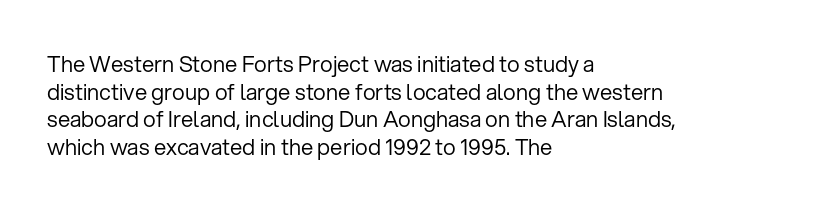
The typeface has the unassuming heft of standard copy or less. Vertical strokes here are truly vertical. A clean baseline with only descenders dipping below it. Default kerning and tracking; the words read as compact shapes.
